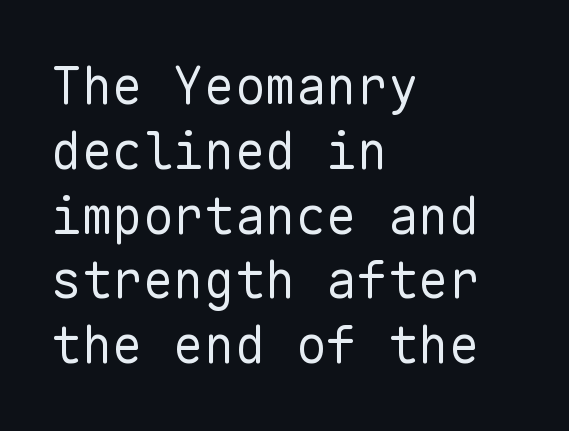
Q: Is the text bold? A: No.
Q: Is the text italic (slanted)? A: No, it is upright.
Q: Is the typeface a serif or a sans-serif typeface? A: Sans-serif.
Q: Is the text underlined? A: No.
Q: How is the paragraph aligned? A: Left-aligned.
Q: Is the spacing between letters normal or unusually wide? A: Normal.
Q: Is the spacing between lines tight, normal or loose? A: Normal.
Q: Width (condensed, normal, or wide)? A: Normal.
Q: Stroke contrast? A: Low.
Q: x-height? A: Medium.
Q: Monospaced? A: Yes.
